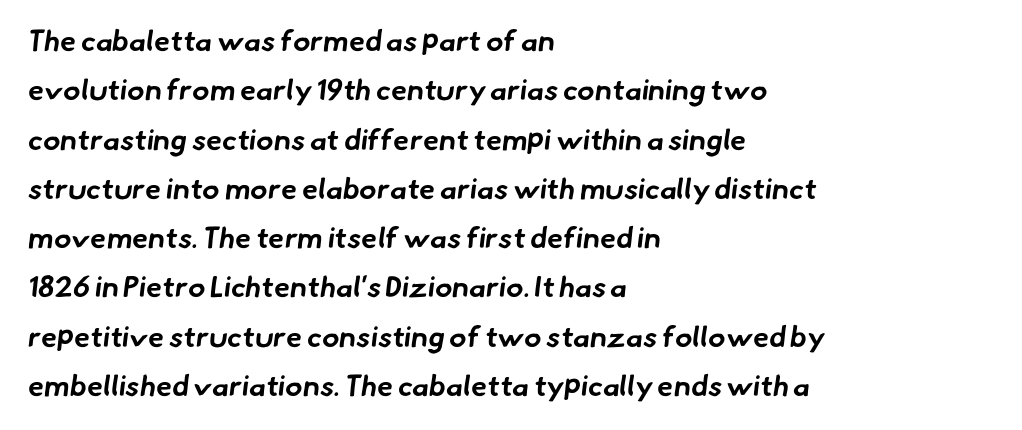
{"serif": "no", "bold": "yes", "weight": "bold", "width": "normal", "stroke_contrast": "low", "x_height": "small", "monospaced": "no", "underline": "no", "align": "left", "line_spacing": "normal", "line_spacing_ratio": 1.7, "letter_spacing": "normal", "letter_spacing_em": 0.0, "glyph_px": 29}
